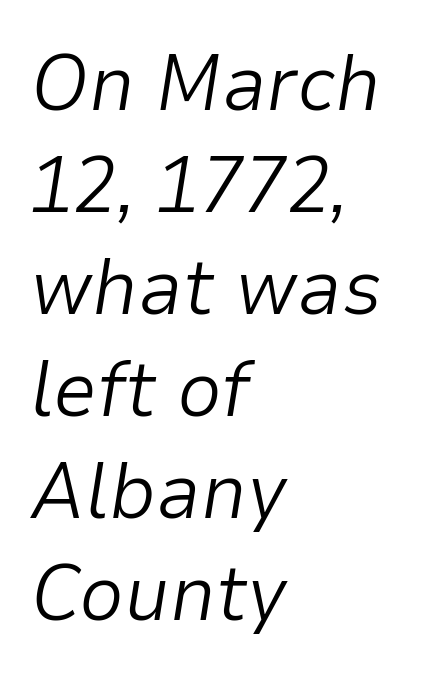
{"italic": "yes", "lean": "right", "slant_degrees": 9, "bold": "no", "weight": "light", "width": "normal", "stroke_contrast": "low", "x_height": "medium", "monospaced": "no", "underline": "no", "align": "left", "line_spacing": "normal", "line_spacing_ratio": 1.29, "letter_spacing": "normal", "letter_spacing_em": 0.0, "glyph_px": 79}
